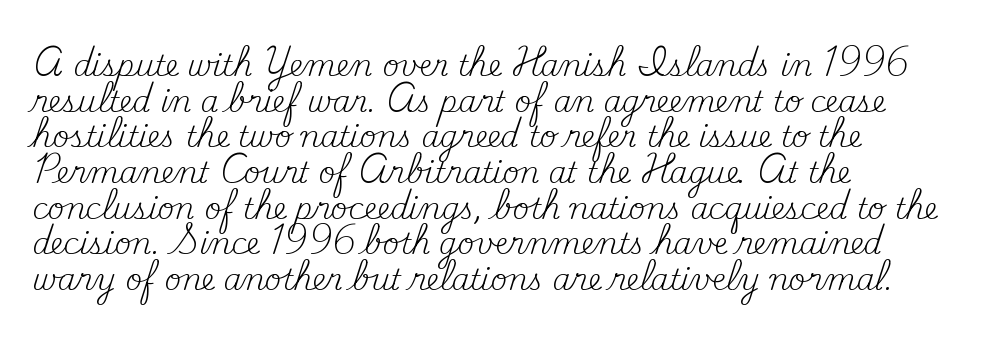
Q: Is the text bold? A: No.
Q: Is the text italic (slanted)? A: Yes.
Q: Is the typeface a serif or a sans-serif typeface? A: Serif.
Q: Is the text underlined? A: No.
Q: How is the paragraph aligned? A: Left-aligned.
Q: Is the spacing between letters normal or unusually wide? A: Normal.
Q: Width (condensed, normal, or wide)? A: Normal.
Q: Stroke contrast? A: Medium.
Q: x-height? A: Small.
Q: Monospaced? A: No.
